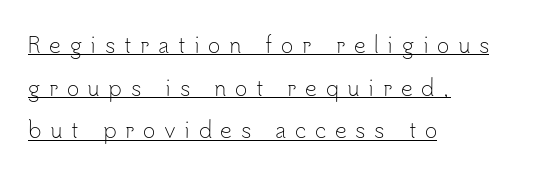
The image shows 21 px text type, upright; set left-aligned, loose line spacing (2.03x), unusually wide letter spacing (+0.41 em), underlined.
